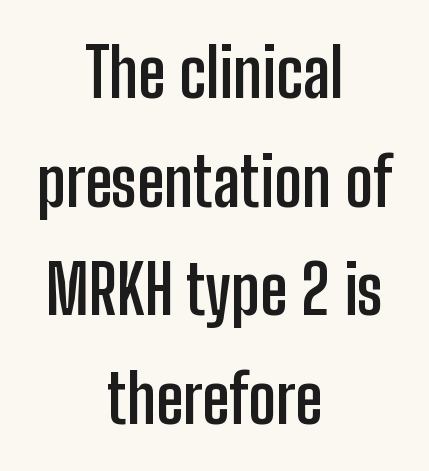
The image shows 67 px semibold, condensed sans-serif type, upright; set centered, normal line spacing (1.62x), normal letter spacing, not underlined; low stroke contrast and a medium x-height.
